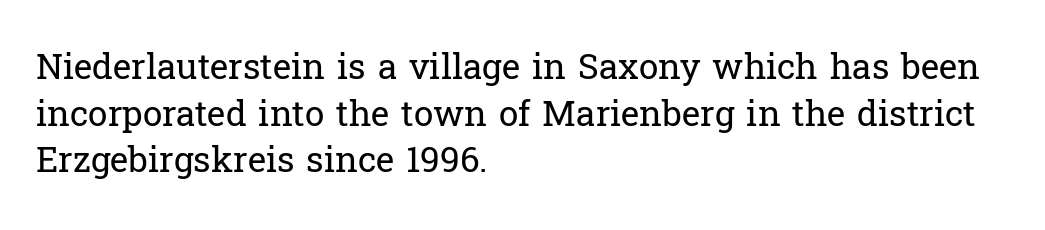
{"serif": "yes", "italic": "no", "bold": "no", "weight": "regular", "width": "normal", "stroke_contrast": "low", "x_height": "medium", "monospaced": "no", "underline": "no", "align": "left", "line_spacing": "normal", "line_spacing_ratio": 1.33, "letter_spacing": "normal", "letter_spacing_em": 0.0, "glyph_px": 35}
